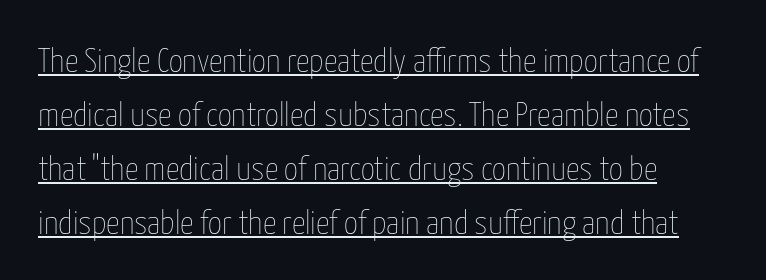
Q: Is the text bold? A: No.
Q: Is the text italic (slanted)? A: No, it is upright.
Q: Is the text underlined? A: Yes.
Q: How is the paragraph aligned? A: Left-aligned.
Q: Is the spacing between letters normal or unusually wide? A: Normal.
Q: Is the spacing between lines tight, normal or loose? A: Normal.
Q: Width (condensed, normal, or wide)? A: Condensed.
Q: Stroke contrast? A: Low.
Q: x-height? A: Medium.
Q: Monospaced? A: No.
